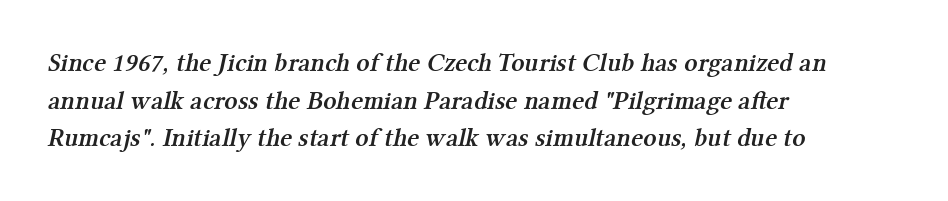
A student would call this left alignment; a typographer would say flush left, rag right. Inter-character spacing is left at the font's built-in metrics. No word sits above an underline. The passage shown stacks its lines at a standard gap.
